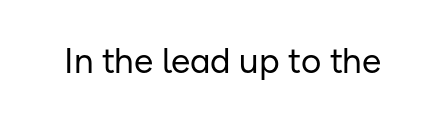
Default kerning and tracking; the words read as compact shapes. The typeface has the unassuming heft of standard copy or less. If you drew a line through each stem, it would be perfectly vertical. The rendering uses natural spacing where letterforms have individual widths.
